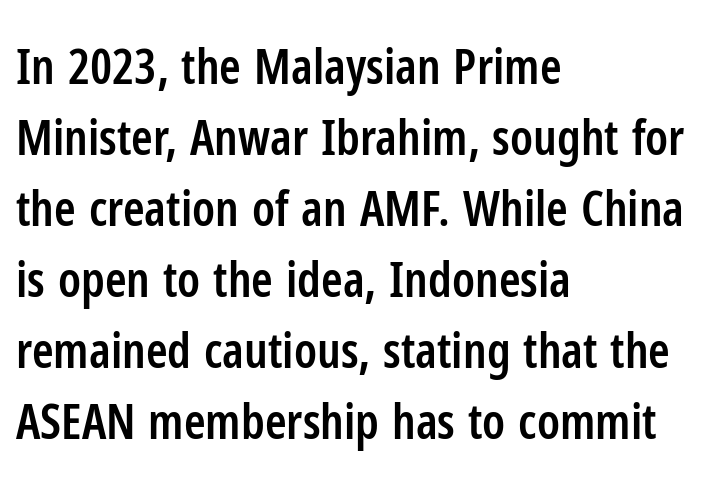
Q: Is the text bold? A: Semi-bold.
Q: Is the text italic (slanted)? A: No, it is upright.
Q: Is the typeface a serif or a sans-serif typeface? A: Sans-serif.
Q: Is the text underlined? A: No.
Q: How is the paragraph aligned? A: Left-aligned.
Q: Is the spacing between letters normal or unusually wide? A: Normal.
Q: Is the spacing between lines tight, normal or loose? A: Normal.
Q: Width (condensed, normal, or wide)? A: Condensed.
Q: Stroke contrast? A: Low.
Q: x-height? A: Medium.
Q: Monospaced? A: No.
